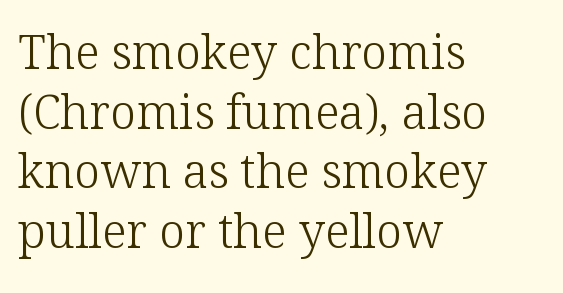
Q: Is the text bold? A: No.
Q: Is the text italic (slanted)? A: No, it is upright.
Q: Is the typeface a serif or a sans-serif typeface? A: Serif.
Q: Is the text underlined? A: No.
Q: How is the paragraph aligned? A: Left-aligned.
Q: Is the spacing between letters normal or unusually wide? A: Normal.
Q: Is the spacing between lines tight, normal or loose? A: Normal.
Q: Width (condensed, normal, or wide)? A: Normal.
Q: Stroke contrast? A: Low.
Q: x-height? A: Medium.
Q: Monospaced? A: No.
